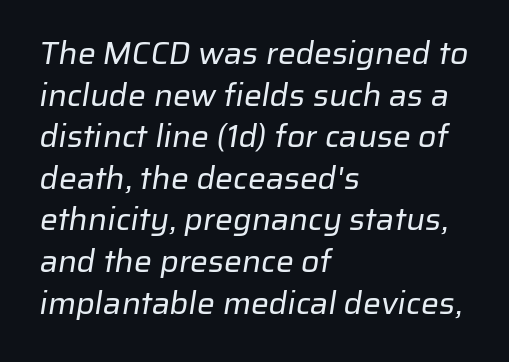
Q: Is the text bold? A: No.
Q: Is the typeface a serif or a sans-serif typeface? A: Sans-serif.
Q: Is the text underlined? A: No.
Q: How is the paragraph aligned? A: Left-aligned.
Q: Is the spacing between letters normal or unusually wide? A: Normal.
Q: Is the spacing between lines tight, normal or loose? A: Normal.
Q: Width (condensed, normal, or wide)? A: Normal.
Q: Stroke contrast? A: Low.
Q: x-height? A: Medium.
Q: Monospaced? A: No.
